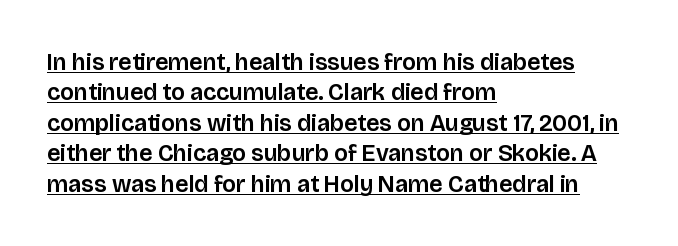
{"italic": "no", "underline": "yes", "align": "left", "line_spacing": "normal", "line_spacing_ratio": 1.27, "letter_spacing": "normal", "letter_spacing_em": 0.0, "glyph_px": 24}
